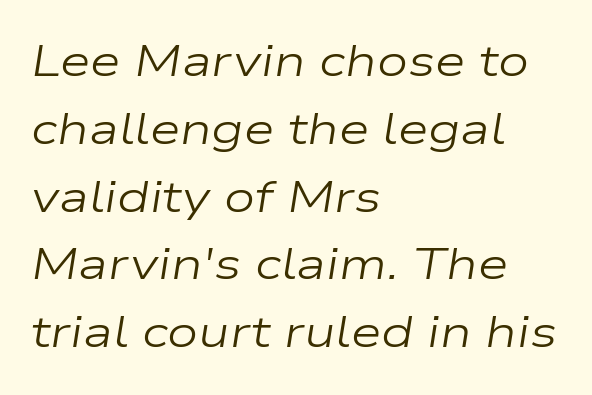
The font is comparable to plain body text, perhaps lighter. The tracking reads as untouched default to a designer's eye. The compositor pushed each line to the left boundary. The specimen reads as italic at a glance. Reading down the column, the eye jumps a familiar distance to each next line. Character widths vary here, with narrow letters taking less room than wide ones.
